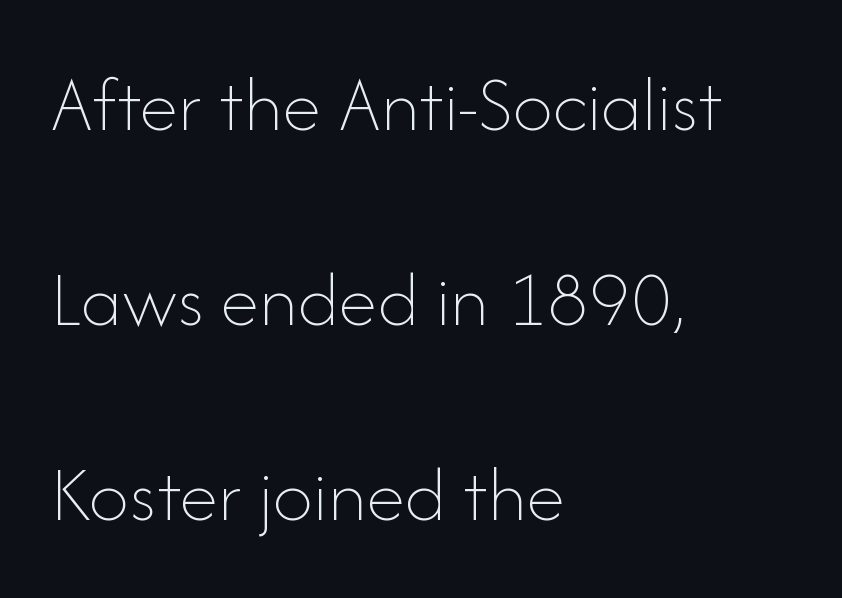
{"italic": "no", "bold": "no", "weight": "thin", "width": "normal", "stroke_contrast": "low", "x_height": "small", "monospaced": "no", "underline": "no", "align": "left", "line_spacing": "loose", "line_spacing_ratio": 2.44, "letter_spacing": "normal", "letter_spacing_em": 0.0, "glyph_px": 80}
